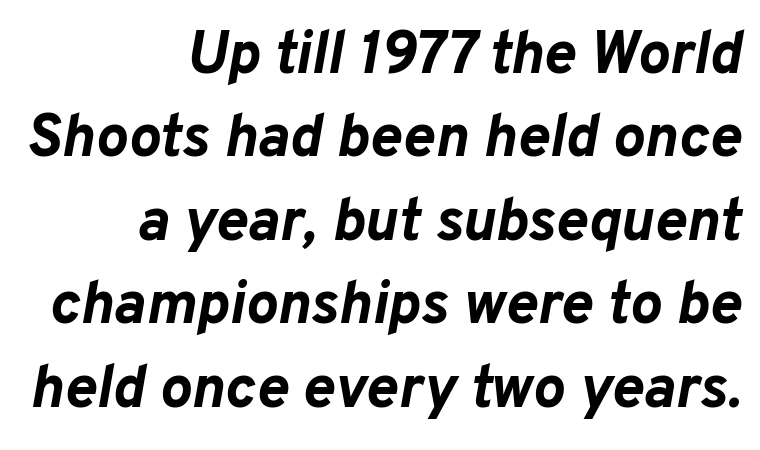
{"italic": "yes", "lean": "right", "slant_degrees": 10, "bold": "yes", "weight": "bold", "width": "normal", "stroke_contrast": "low", "x_height": "medium", "monospaced": "no", "underline": "no", "align": "right", "line_spacing": "normal", "line_spacing_ratio": 1.39, "letter_spacing": "normal", "letter_spacing_em": 0.0, "glyph_px": 60}
